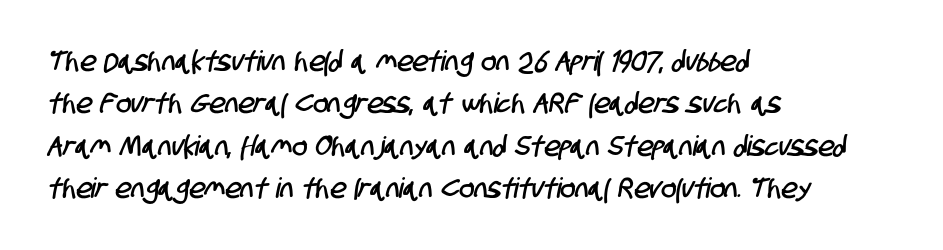
Q: Is the typeface a serif or a sans-serif typeface? A: Sans-serif.
Q: Is the text underlined? A: No.
Q: How is the paragraph aligned? A: Left-aligned.
Q: Is the spacing between letters normal or unusually wide? A: Normal.
Q: Is the spacing between lines tight, normal or loose? A: Normal.
Q: Width (condensed, normal, or wide)? A: Condensed.
Q: Stroke contrast? A: Low.
Q: x-height? A: Large.
Q: Monospaced? A: No.
